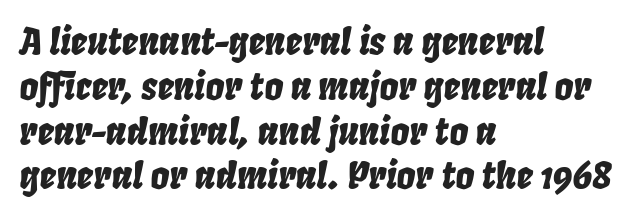
The image shows 37 px condensed type, italic (leaning right); set left-aligned, line spacing 1.21x, normal letter spacing, not underlined; low stroke contrast and a large x-height.
